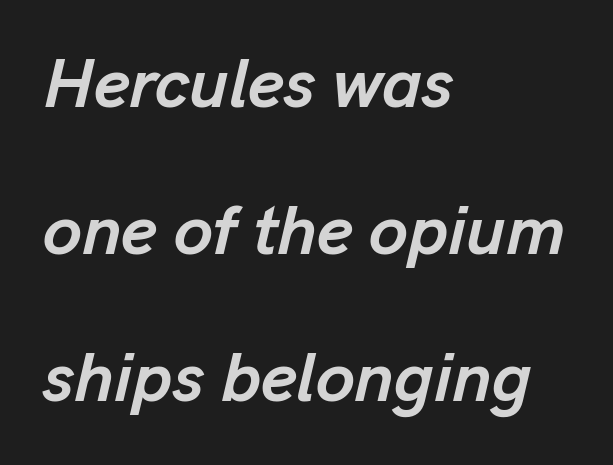
The image shows 70 px semibold type, italic (leaning right); set left-aligned, loose line spacing (2.1x), normal letter spacing, not underlined; low stroke contrast and a medium x-height.
